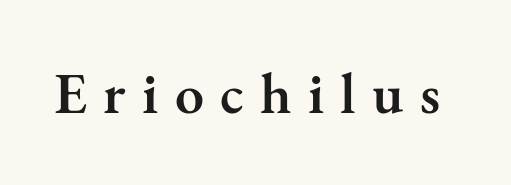
These lines are composed in type with serifs. Varying glyph widths throughout — classic text-font behaviour. Glyph-to-glyph distance is far greater than everyday printed text. Rendered with straight, roman letterforms. Typesetter's note: demi weight, one step under bold. Rule under the text: the space is simply empty.
